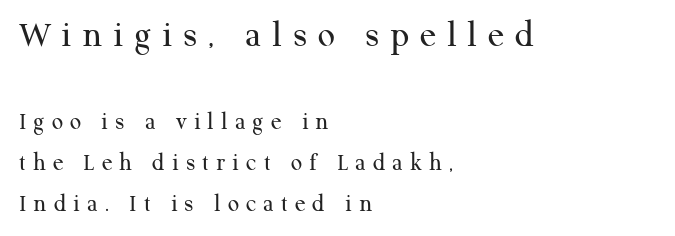
Note the varied advance widths — an 'i' is clearly narrower than an 'm'. What kind of face is this? One with serifs. Does extra space separate the letters? Yes, quite a lot of it. The specimen omits any rule beneath the text block's lines.
